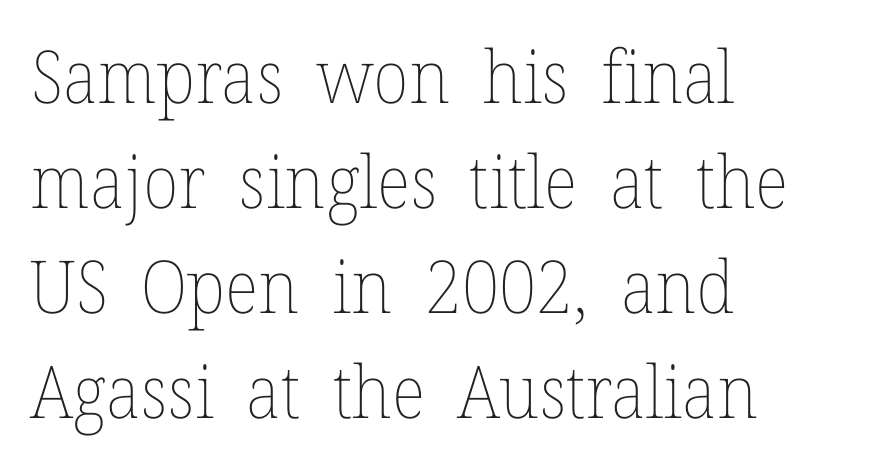
The image shows 73 px thin type, upright; set left-aligned, normal line spacing (1.44x), normal letter spacing, not underlined; low stroke contrast and a medium x-height.
